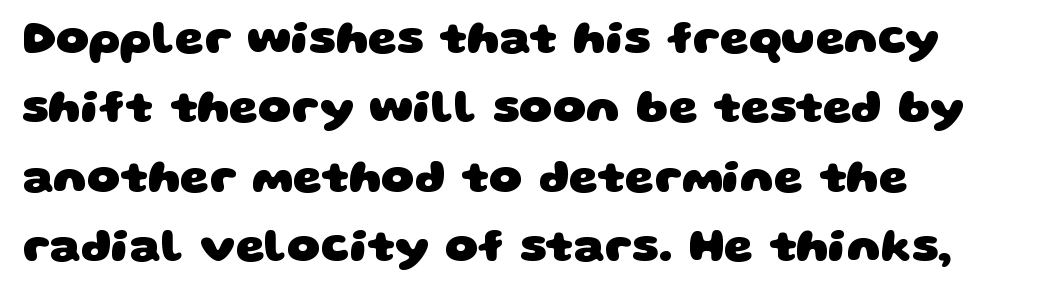
{"serif": "no", "bold": "yes", "weight": "heavy", "width": "wide", "stroke_contrast": "low", "x_height": "large", "monospaced": "no", "underline": "no", "align": "left", "line_spacing": "normal", "line_spacing_ratio": 1.51, "letter_spacing": "normal", "letter_spacing_em": 0.0, "glyph_px": 46}
